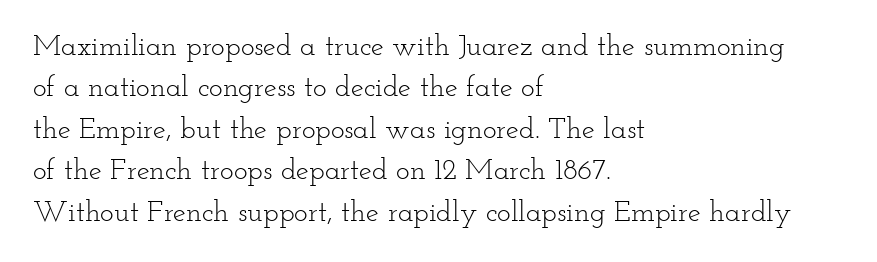
Does extra space separate the letters? No, they use regular spacing. Line beginnings align vertically; line endings do not. Vertical strokes here are truly vertical. No letter is thick-stroked: the sample isn't bold.
